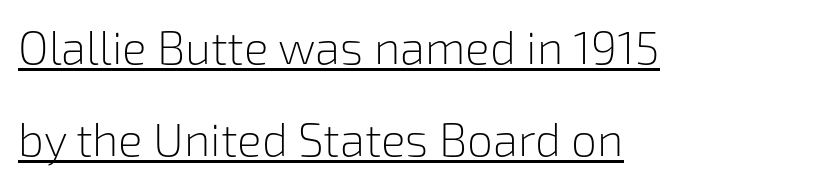
{"serif": "no", "italic": "no", "bold": "no", "weight": "light", "width": "normal", "stroke_contrast": "low", "x_height": "medium", "monospaced": "no", "underline": "yes", "align": "left", "line_spacing": "loose", "line_spacing_ratio": 2.01, "letter_spacing": "normal", "letter_spacing_em": 0.0, "glyph_px": 46}
